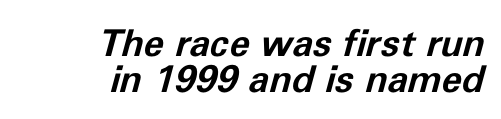
{"italic": "yes", "lean": "right", "slant_degrees": 11, "bold": "yes", "weight": "bold", "width": "normal", "stroke_contrast": "low", "x_height": "medium", "monospaced": "no", "underline": "no", "align": "right", "line_spacing": "tight", "line_spacing_ratio": 0.98, "letter_spacing": "normal", "letter_spacing_em": 0.0, "glyph_px": 37}
